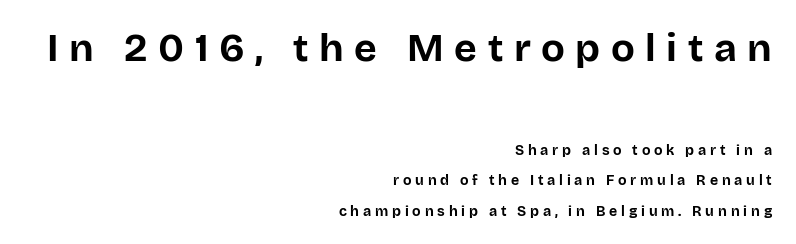
The image shows 39 px bold sans-serif type, upright; set right-aligned, loose line spacing (2.19x), unusually wide letter spacing (+0.27 em), not underlined; the first (top) block is 2.79x larger; low stroke contrast and a large x-height.
